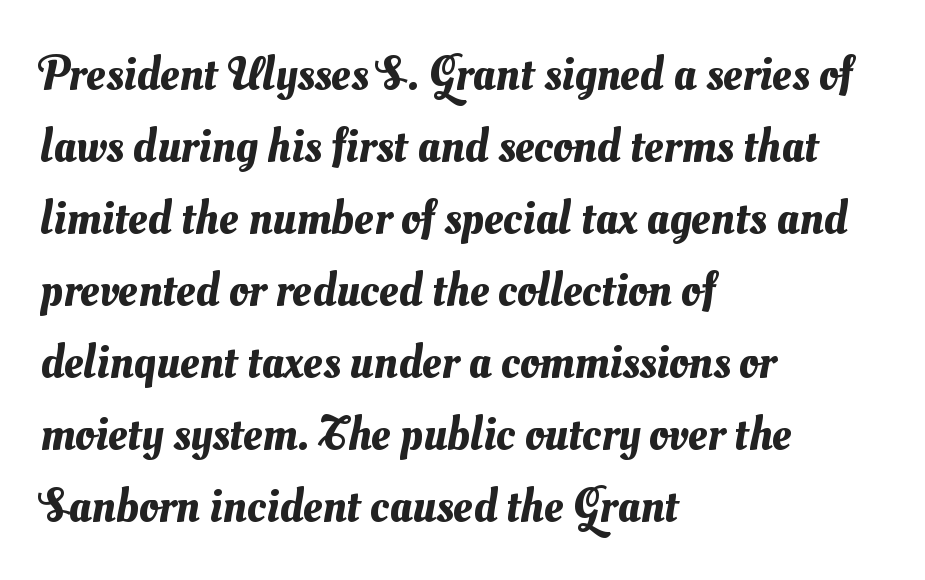
The image shows 48 px text type; set left-aligned, normal line spacing (1.5x), normal letter spacing, not underlined; medium stroke contrast and a small x-height.
